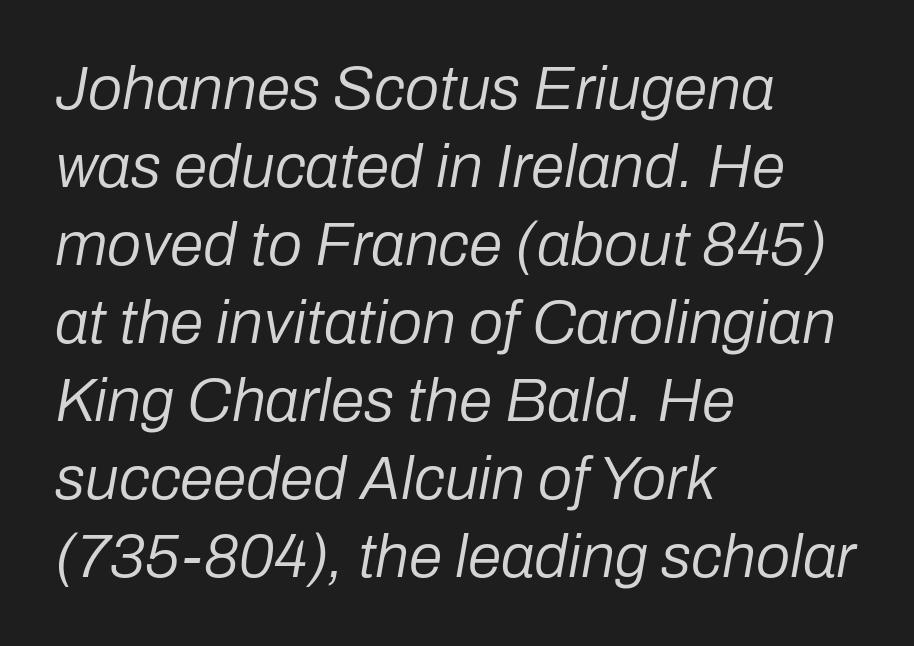
Q: Is the text bold? A: No.
Q: Is the text italic (slanted)? A: Yes, it leans right by about 10 degrees.
Q: Is the text underlined? A: No.
Q: How is the paragraph aligned? A: Left-aligned.
Q: Is the spacing between letters normal or unusually wide? A: Normal.
Q: Is the spacing between lines tight, normal or loose? A: Normal.
Q: Width (condensed, normal, or wide)? A: Normal.
Q: Stroke contrast? A: Low.
Q: x-height? A: Medium.
Q: Monospaced? A: No.
